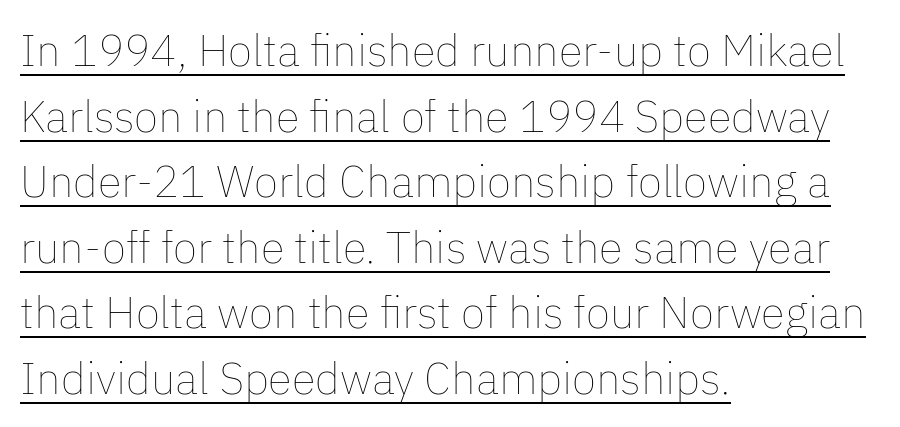
Stems and bowls with no extra thickness — not bold. These characters rest on top of a visible drawn line. These lines are rendered in a variable-pitch font. Style check: upright. These lines keep a tight, regular rhythm from letter to letter.
